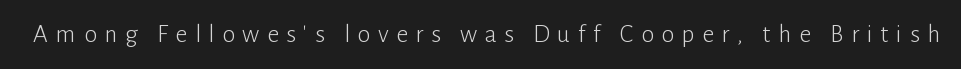
Q: Is the text bold? A: No.
Q: Is the text italic (slanted)? A: No, it is upright.
Q: Is the text underlined? A: No.
Q: Is the spacing between letters normal or unusually wide? A: Unusually wide.
